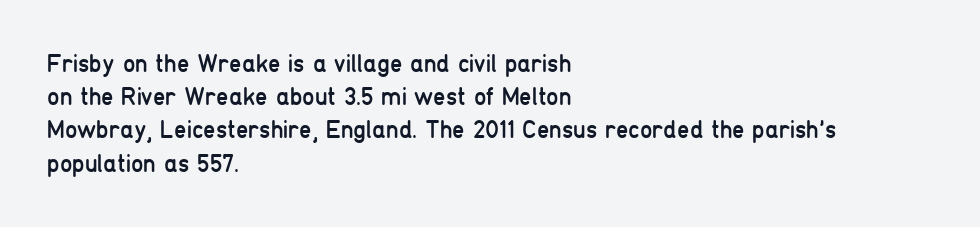
These lines sit exactly where default settings would place them. Decoration check: the copy has no underline. The typeface has the unassuming heft of standard copy or less. Horizontal alignment here is leftward, the default for most running prose.
